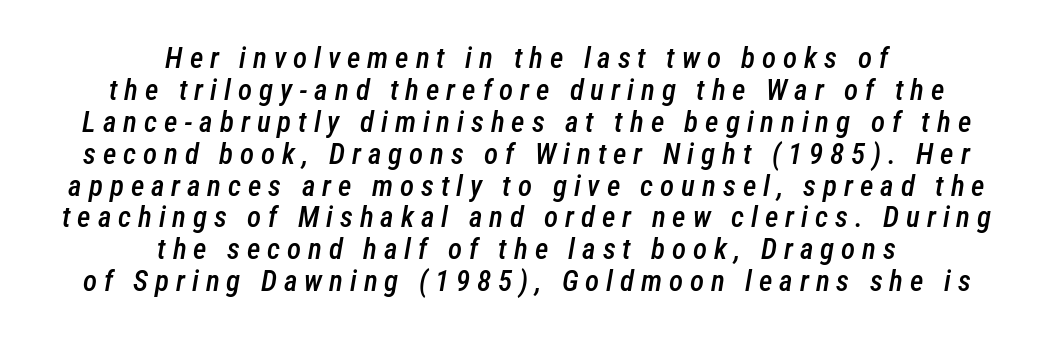
Interline gaps are noticeably narrow in this sample. Words appear elongated and porous because spacing is wide. You could not count columns in this text — the font is proportionally spaced. Quick note: italic. The sample has been set in demibold, a notch under bold.
